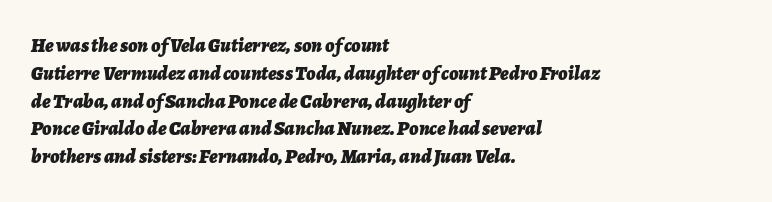
In CSS terms this would be text-align: left. Tracking value appears to be zero — textbook default spacing. Honestly, the row spacing looks completely unremarkable. The glyphs look as if they've been sheared to an angle. Decoration check: the copy has no underline.
